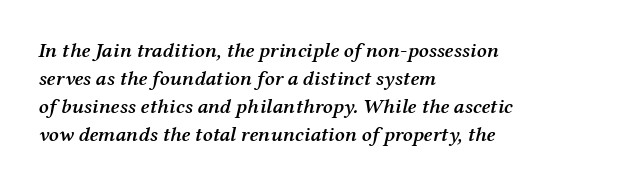
The image shows 21 px text type, italic (leaning right); set left-aligned, normal line spacing (1.33x), normal letter spacing, not underlined.
